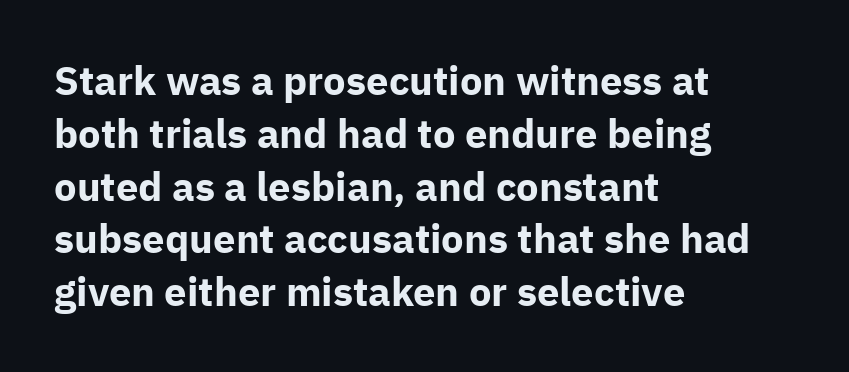
The image shows 40 px bold sans-serif type, upright; set left-aligned, normal line spacing (1.32x), normal letter spacing, not underlined; low stroke contrast and a medium x-height.
